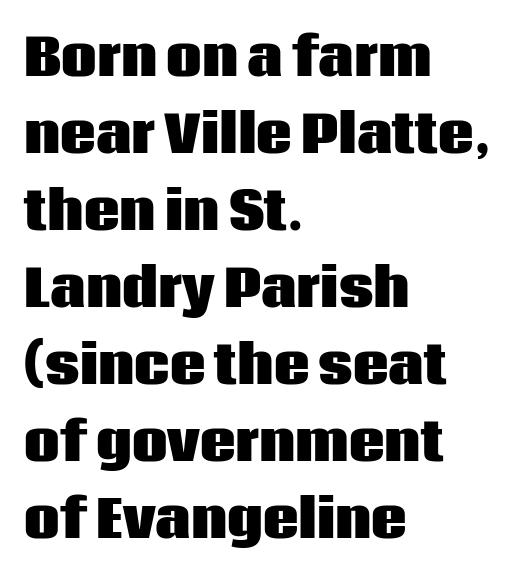
Q: Is the text bold? A: Yes.
Q: Is the text italic (slanted)? A: No, it is upright.
Q: Is the typeface a serif or a sans-serif typeface? A: Sans-serif.
Q: Is the text underlined? A: No.
Q: How is the paragraph aligned? A: Left-aligned.
Q: Is the spacing between letters normal or unusually wide? A: Normal.
Q: Is the spacing between lines tight, normal or loose? A: Normal.
Q: Width (condensed, normal, or wide)? A: Normal.
Q: Stroke contrast? A: Low.
Q: x-height? A: Large.
Q: Monospaced? A: No.
